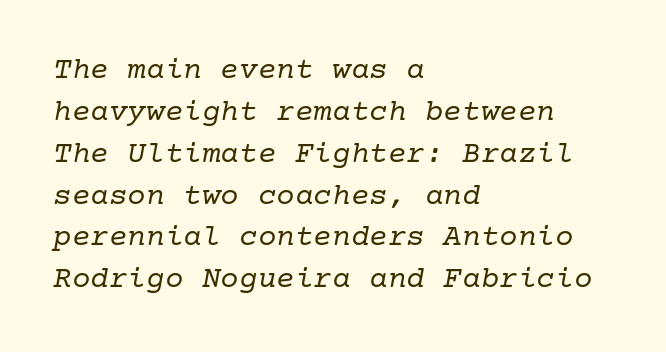
The image shows 31 px regular-weight serif type, italic (leaning right); set left-aligned, normal line spacing (1.35x), normal letter spacing, not underlined; low stroke contrast and a medium x-height.
